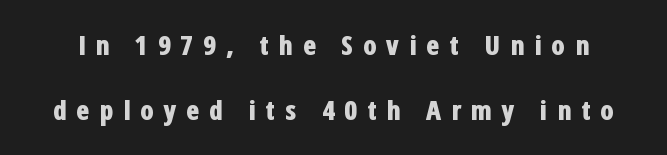
{"italic": "no", "bold": "yes", "underline": "no", "line_spacing": "loose", "line_spacing_ratio": 2.41, "letter_spacing": "wide", "letter_spacing_em": 0.35, "glyph_px": 27}
